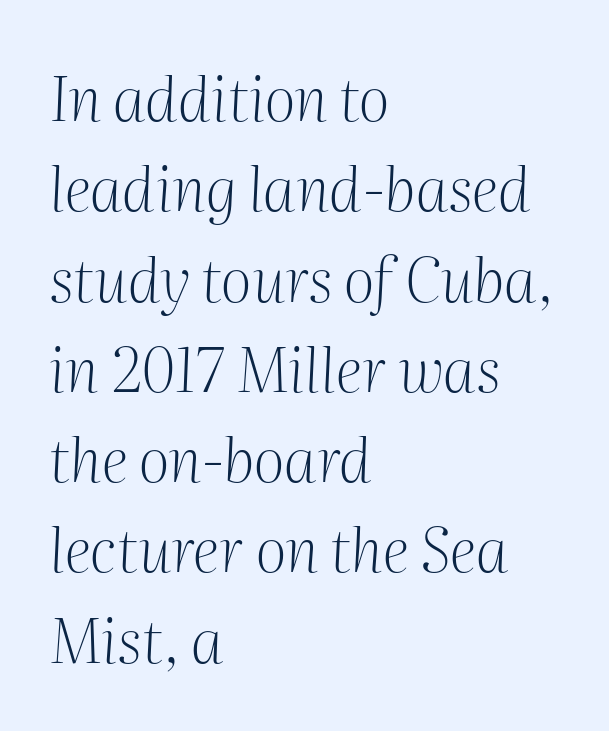
{"serif": "yes", "italic": "yes", "lean": "right", "slant_degrees": 2, "bold": "no", "weight": "light", "width": "normal", "stroke_contrast": "medium", "x_height": "medium", "monospaced": "no", "underline": "no", "align": "left", "line_spacing": "normal", "line_spacing_ratio": 1.48, "letter_spacing": "normal", "letter_spacing_em": 0.0, "glyph_px": 61}
